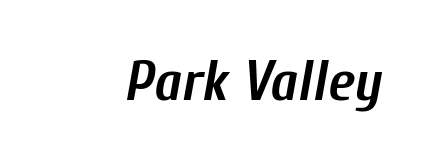
Q: Is the text bold? A: Yes.
Q: Is the text italic (slanted)? A: Yes, it leans right by about 10 degrees.
Q: Is the text underlined? A: No.
Q: Is the spacing between letters normal or unusually wide? A: Normal.
Q: Width (condensed, normal, or wide)? A: Condensed.
Q: Stroke contrast? A: Low.
Q: x-height? A: Medium.
Q: Monospaced? A: No.
